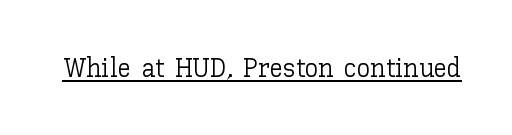
The image shows 27 px text type, upright; set normal letter spacing, underlined.
